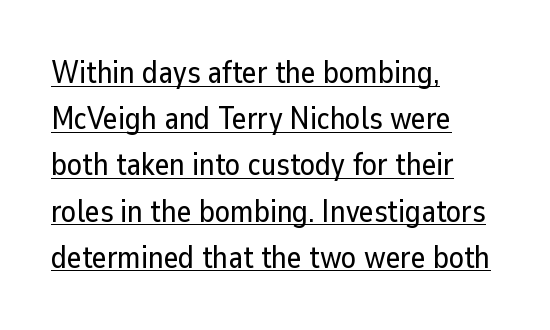
{"serif": "no", "italic": "no", "width": "normal", "stroke_contrast": "low", "x_height": "medium", "monospaced": "no", "underline": "yes", "align": "left", "line_spacing": "normal", "line_spacing_ratio": 1.49, "letter_spacing": "normal", "letter_spacing_em": 0.0, "glyph_px": 31}
